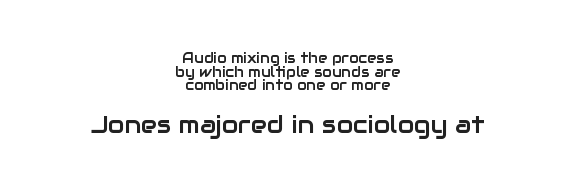
A roman cut, with each character standing at attention. Letter spacing: default. Neither beginnings nor endings align; midpoints do. Words float on clear page, feet unadorned.
